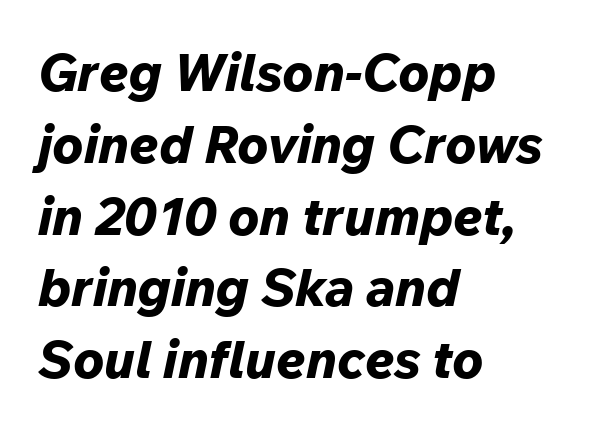
Notice how the passage keeps a crisp vertical edge on the left only. Typesetter's note: full bold, strokes at maximum text heaviness. This is oblique type, the kind used for emphasis or titles. What stands out about the letter spacing? Nothing — it is the standard amount.
